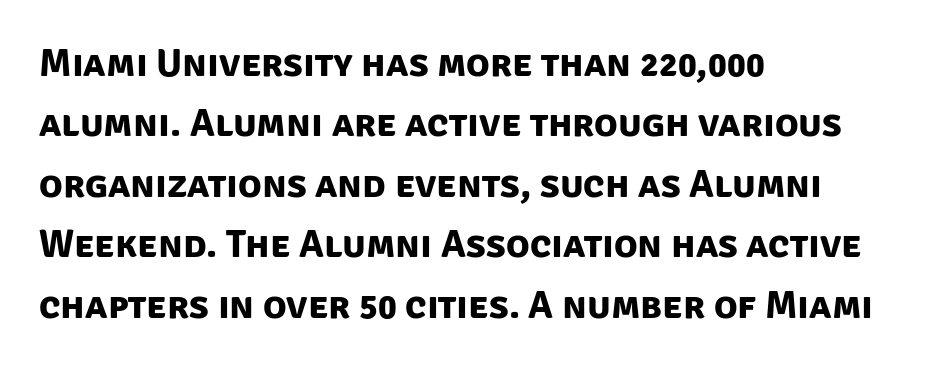
Q: Is the text bold? A: Yes.
Q: Is the typeface a serif or a sans-serif typeface? A: Sans-serif.
Q: Is the text underlined? A: No.
Q: How is the paragraph aligned? A: Left-aligned.
Q: Is the spacing between letters normal or unusually wide? A: Normal.
Q: Is the spacing between lines tight, normal or loose? A: Normal.
Q: Width (condensed, normal, or wide)? A: Normal.
Q: Stroke contrast? A: Low.
Q: x-height? A: Large.
Q: Monospaced? A: No.
